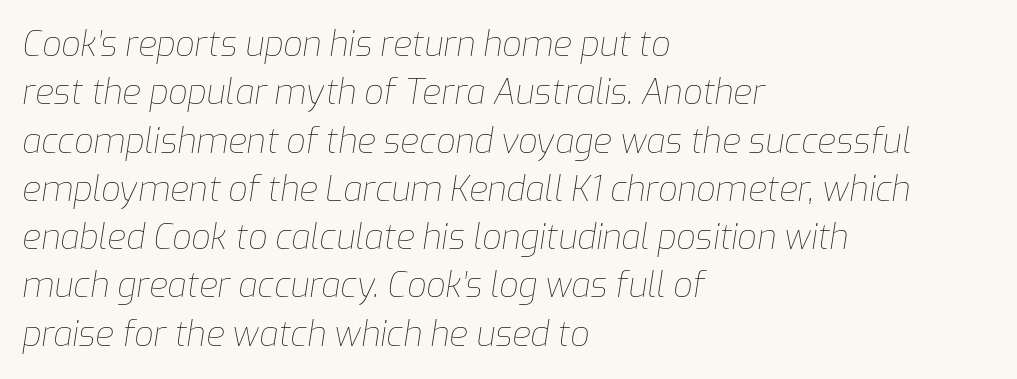
If you measured baseline to baseline, you'd find a middling distance. The cut favours lightness, reaching ordinary text weight at its darkest. Characters are canted at an angle relative to the baseline's perpendicular. Every row of glyphs begins at an identical x-position on the left.
